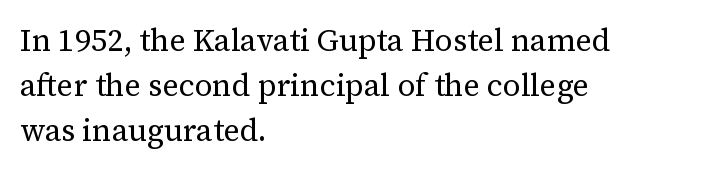
{"serif": "yes", "italic": "no", "bold": "no", "weight": "regular", "width": "normal", "stroke_contrast": "medium", "x_height": "medium", "monospaced": "no", "underline": "no", "align": "left", "line_spacing": "normal", "line_spacing_ratio": 1.45, "letter_spacing": "normal", "letter_spacing_em": 0.0, "glyph_px": 31}
